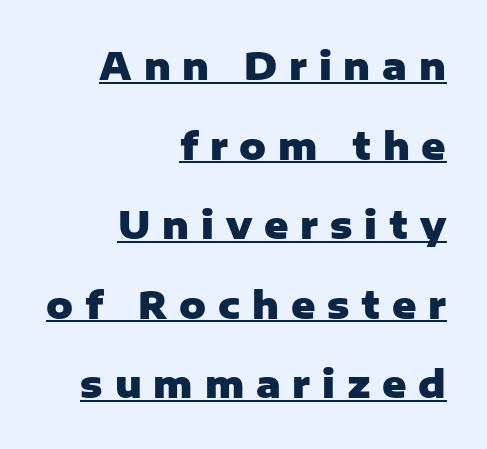
What stands out about the letter spacing? Its width — letters are far apart. If you drew a line through each stem, it would be perfectly vertical. Check the space under the baseline: a stroke is drawn there. The glyphs in this specimen are sans serif. The line-height multiplier appears high, well above default. Proportional: the letters do not fall into vertical columns.
